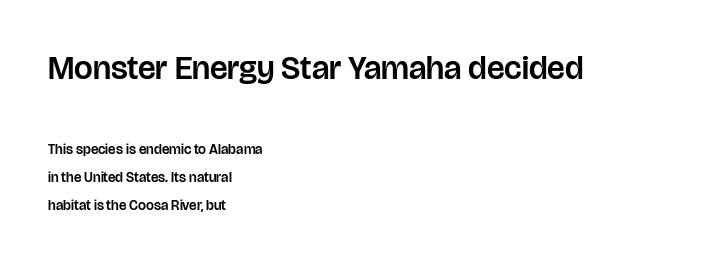
{"serif": "no", "italic": "no", "width": "normal", "stroke_contrast": "low", "x_height": "large", "monospaced": "no", "underline": "no", "align": "left", "line_spacing": "loose", "line_spacing_ratio": 2.0, "letter_spacing": "normal", "letter_spacing_em": 0.0, "larger_block": "first", "size_ratio": 2.36, "glyph_px": 33}
